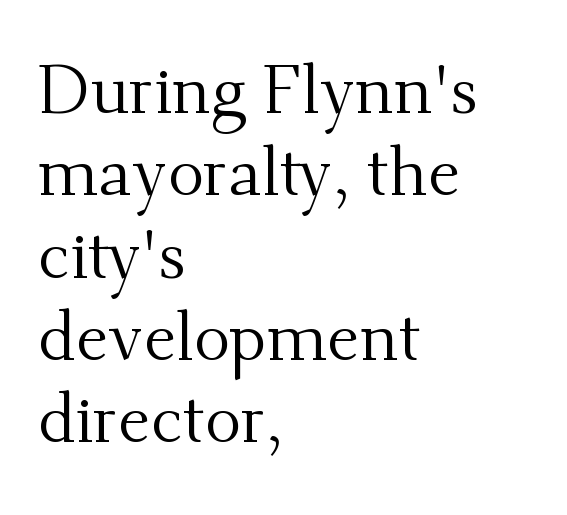
The rendering shows small feet on the letterforms — a serif design. Nope, not italic — everything's standing straight. Alignment: flush left. The gap between lines stays unmarked.
